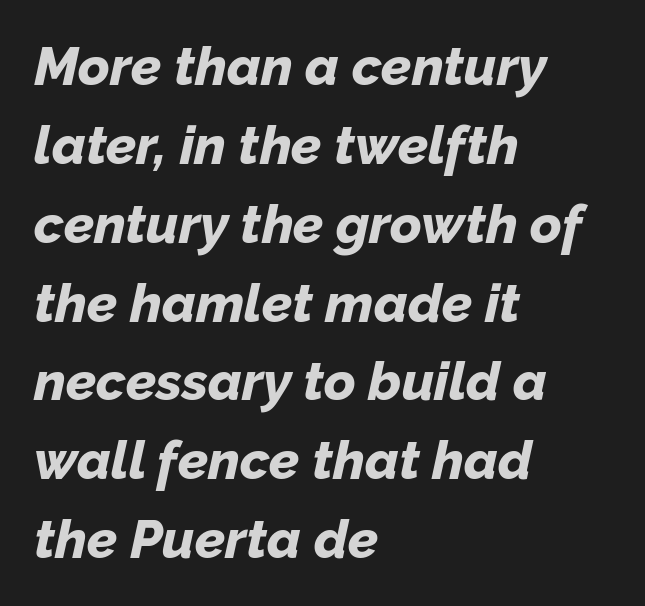
{"italic": "yes", "lean": "right", "slant_degrees": 12, "bold": "yes", "weight": "bold", "width": "normal", "stroke_contrast": "low", "x_height": "medium", "monospaced": "no", "underline": "no", "align": "left", "line_spacing": "normal", "line_spacing_ratio": 1.46, "letter_spacing": "normal", "letter_spacing_em": 0.0, "glyph_px": 54}
